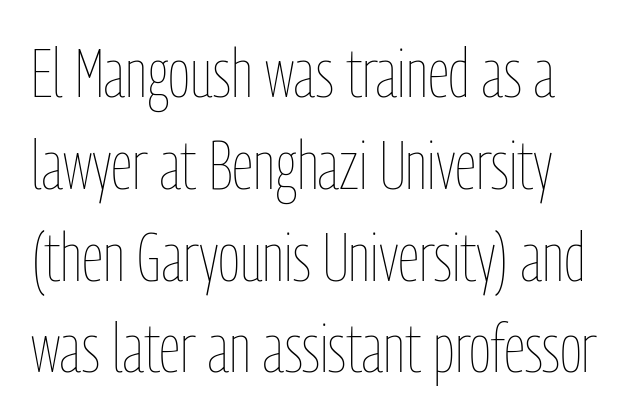
{"italic": "no", "bold": "no", "weight": "thin", "width": "condensed", "stroke_contrast": "low", "x_height": "medium", "monospaced": "no", "underline": "no", "line_spacing": "normal", "line_spacing_ratio": 1.35, "letter_spacing": "normal", "letter_spacing_em": 0.0, "glyph_px": 68}
